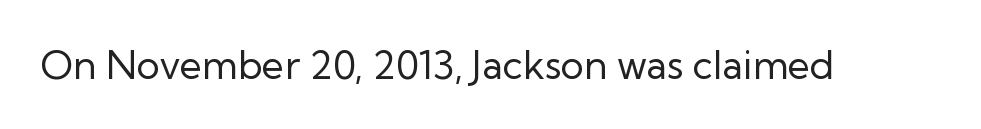
{"serif": "no", "italic": "no", "bold": "no", "weight": "regular", "width": "normal", "stroke_contrast": "low", "x_height": "medium", "monospaced": "no", "underline": "no", "letter_spacing": "normal", "letter_spacing_em": 0.0, "glyph_px": 39}
